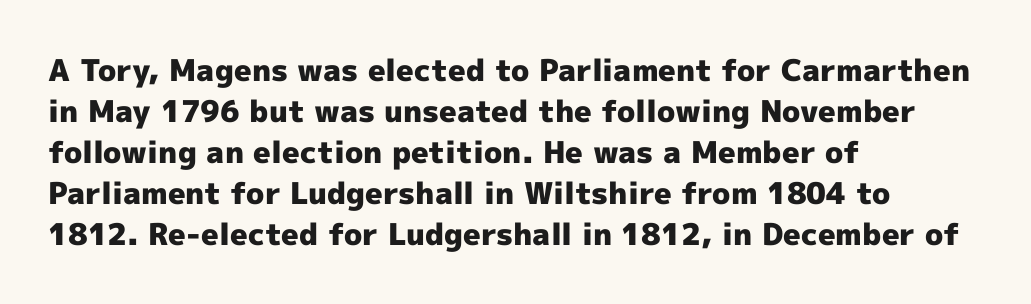
These lines are rendered in a variable-pitch font. Any mark beneath the type? The region is blank. The rendering uses a bold face; every stroke is thick and dark. The lines in this sample share a left origin and differ only in where they stop. Do the letters lean? They stand straight.
